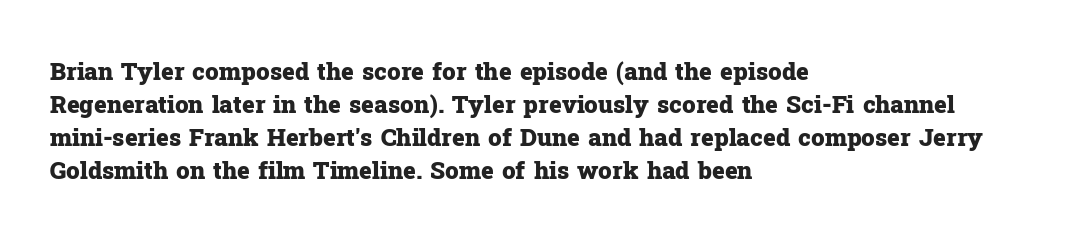
Q: Is the text bold? A: Yes.
Q: Is the text italic (slanted)? A: No, it is upright.
Q: Is the text underlined? A: No.
Q: How is the paragraph aligned? A: Left-aligned.
Q: Is the spacing between letters normal or unusually wide? A: Normal.
Q: Is the spacing between lines tight, normal or loose? A: Normal.
